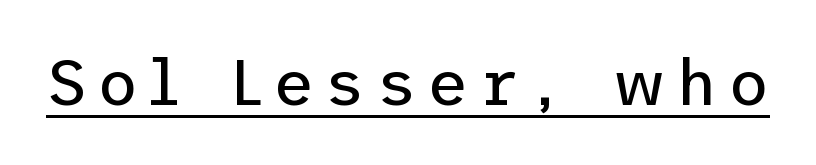
Serif or sans? Sans — the stroke terminals are bare. Stroke mass is kept to a normal reading level or below. Style check: upright. Does a line run under the words? Yes, clearly.
